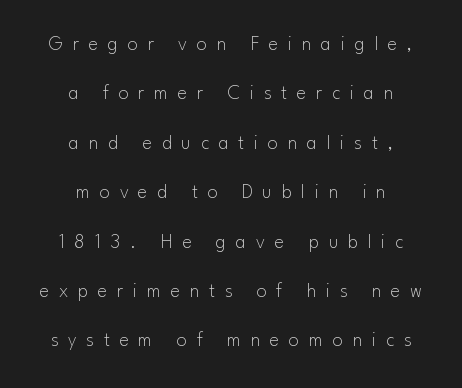
Q: Is the text bold? A: No.
Q: Is the text italic (slanted)? A: No, it is upright.
Q: Is the text underlined? A: No.
Q: How is the paragraph aligned? A: Centered.
Q: Is the spacing between letters normal or unusually wide? A: Unusually wide.
Q: Is the spacing between lines tight, normal or loose? A: Loose.
